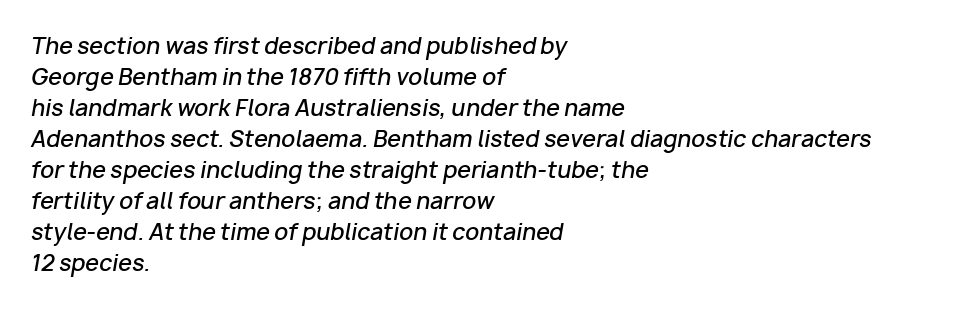
Q: Is the text bold? A: Semi-bold.
Q: Is the text italic (slanted)? A: Yes, it leans right by about 10 degrees.
Q: Is the text underlined? A: No.
Q: How is the paragraph aligned? A: Left-aligned.
Q: Is the spacing between letters normal or unusually wide? A: Normal.
Q: Is the spacing between lines tight, normal or loose? A: Normal.
